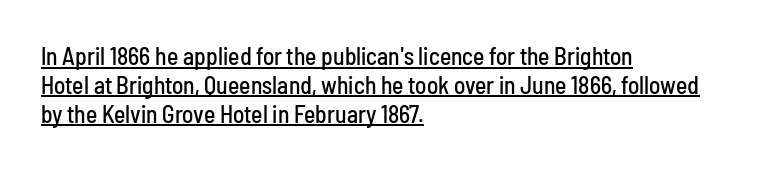
Q: Is the text italic (slanted)? A: No, it is upright.
Q: Is the text underlined? A: Yes.
Q: How is the paragraph aligned? A: Left-aligned.
Q: Is the spacing between letters normal or unusually wide? A: Normal.
